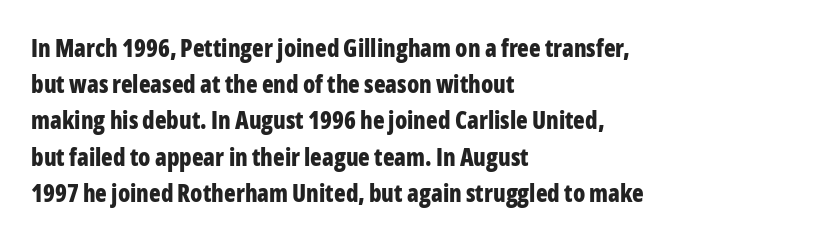
The vertical gap from one line to the next is medium. In terms of posture, this sample is upright. Look at the stroke-to-counter ratio: heavy, a bold. Clear beneath every line of the passage. Casual observation: everything's shoved over to the left. You could call the tracking neutral — neither tight nor loose.
